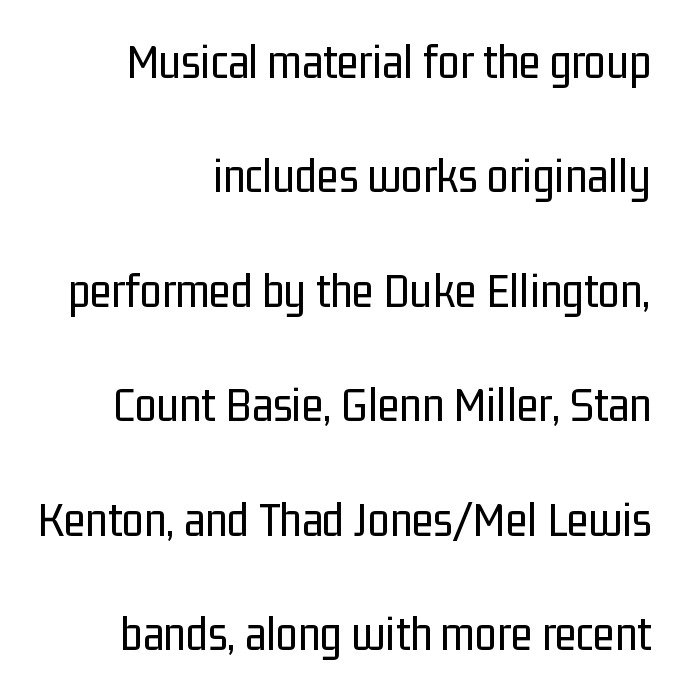
Q: Is the text bold? A: No.
Q: Is the text italic (slanted)? A: No, it is upright.
Q: Is the typeface a serif or a sans-serif typeface? A: Sans-serif.
Q: Is the text underlined? A: No.
Q: How is the paragraph aligned? A: Right-aligned.
Q: Is the spacing between letters normal or unusually wide? A: Normal.
Q: Is the spacing between lines tight, normal or loose? A: Loose.
Q: Width (condensed, normal, or wide)? A: Condensed.
Q: Stroke contrast? A: Low.
Q: x-height? A: Medium.
Q: Monospaced? A: No.
